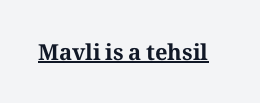
The face used here is rendered with its standard letterfit. These lines were composed using upright roman letters. Strokes here are thick enough to call this a true bold. Is there an underline? Yes — a line sits under the letters.
